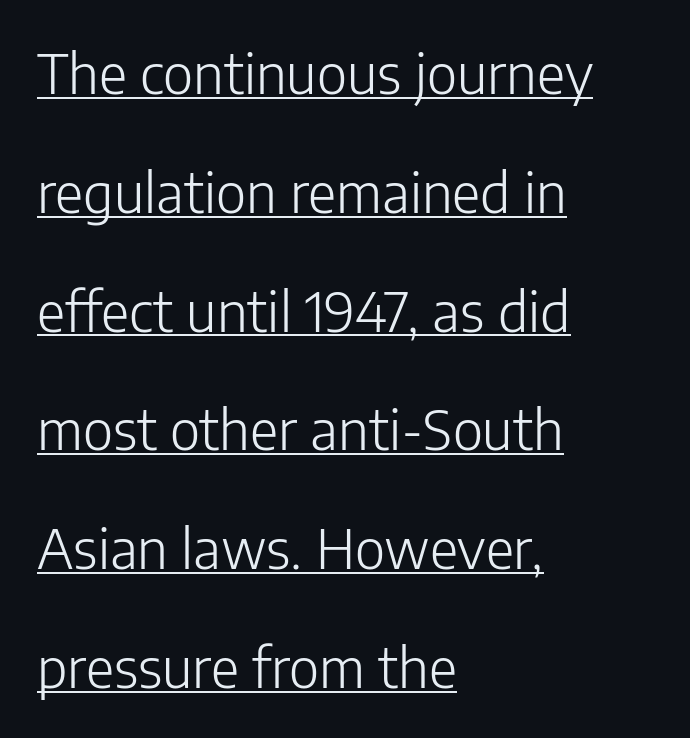
Q: Is the text bold? A: No.
Q: Is the text italic (slanted)? A: No, it is upright.
Q: Is the typeface a serif or a sans-serif typeface? A: Sans-serif.
Q: Is the text underlined? A: Yes.
Q: How is the paragraph aligned? A: Left-aligned.
Q: Is the spacing between letters normal or unusually wide? A: Normal.
Q: Is the spacing between lines tight, normal or loose? A: Loose.
Q: Width (condensed, normal, or wide)? A: Normal.
Q: Stroke contrast? A: Low.
Q: x-height? A: Medium.
Q: Monospaced? A: No.
